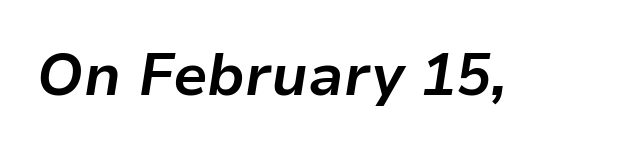
The image shows 58 px bold type, italic (leaning right); set normal letter spacing, not underlined; low stroke contrast and a medium x-height.
